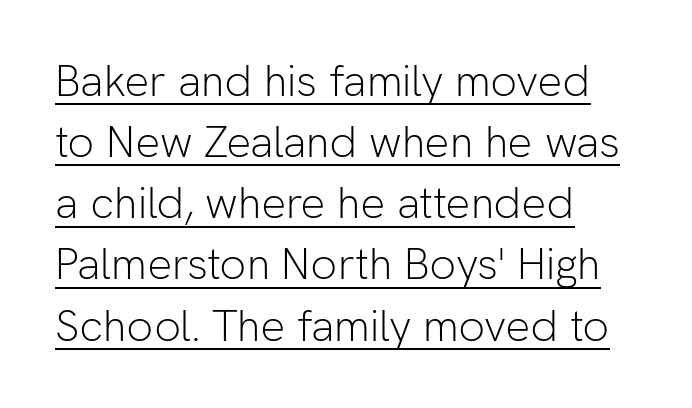
{"serif": "no", "italic": "no", "bold": "no", "weight": "light", "width": "normal", "stroke_contrast": "low", "x_height": "medium", "monospaced": "no", "underline": "yes", "align": "left", "line_spacing": "normal", "line_spacing_ratio": 1.39, "letter_spacing": "normal", "letter_spacing_em": 0.0, "glyph_px": 44}
